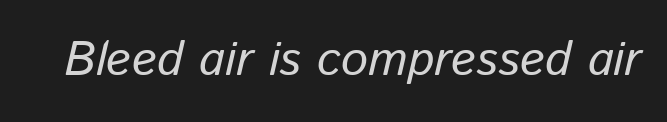
When letters slant like this, we call the style italic. The letters advance in unequal steps, a hallmark of proportional type. The gap between lines stays unmarked. The type is set solid horizontally, with unmodified tracking.
